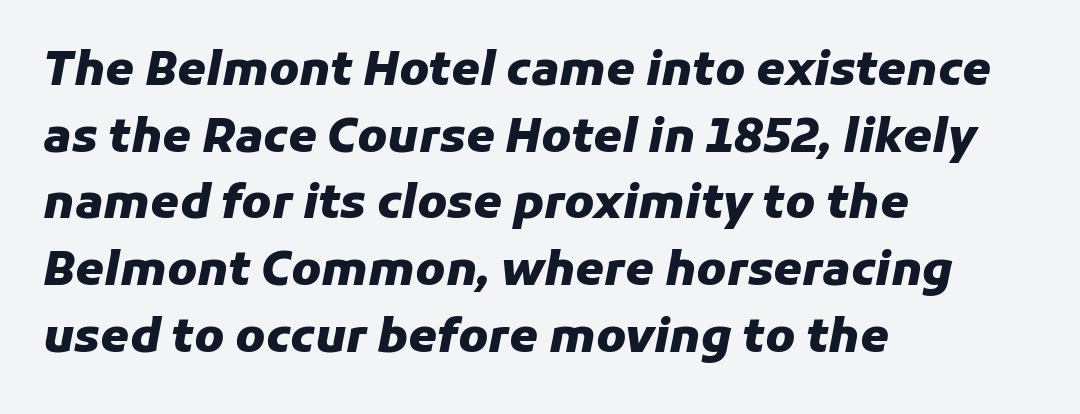
Q: Is the text bold? A: Yes.
Q: Is the text italic (slanted)? A: Yes, it leans right by about 11 degrees.
Q: Is the text underlined? A: No.
Q: How is the paragraph aligned? A: Left-aligned.
Q: Is the spacing between letters normal or unusually wide? A: Normal.
Q: Is the spacing between lines tight, normal or loose? A: Normal.
Q: Width (condensed, normal, or wide)? A: Normal.
Q: Stroke contrast? A: Low.
Q: x-height? A: Medium.
Q: Monospaced? A: No.
